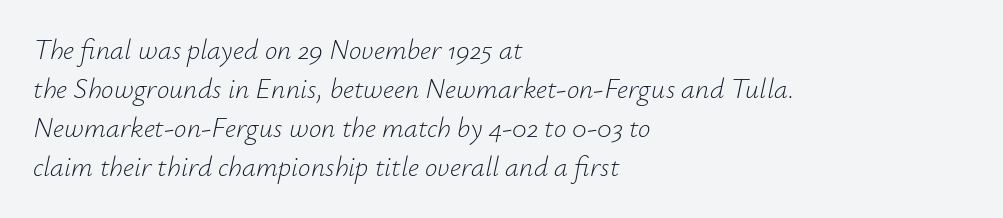
Weight: not bold — regular or lighter. The text block is weighted toward the left margin, trailing off unevenly rightward. Is the type slanted? Yes — the strokes lean at a clear angle. The passage shown stacks its lines at a standard gap. Type without underlining. Is this a fixed-width face? No — the glyphs have proportional, varying widths.
